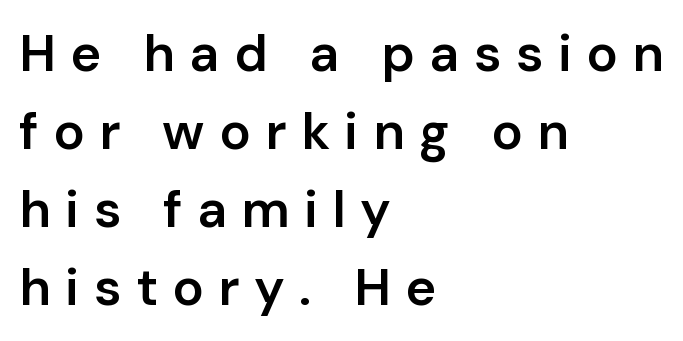
The ragged edge is on the right, which tells us the setting is flush left. A typesetter would mark this as roman, not italic. Summary of vertical rhythm: regular, with standard interline spacing. The area under the type is left untouched. These words are printed semibold, heavier than regular yet not bold.
